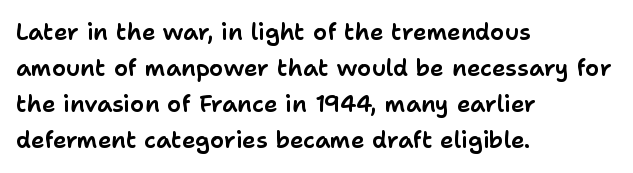
Q: Is the text italic (slanted)? A: No, it is upright.
Q: Is the text underlined? A: No.
Q: How is the paragraph aligned? A: Left-aligned.
Q: Is the spacing between letters normal or unusually wide? A: Normal.
Q: Is the spacing between lines tight, normal or loose? A: Normal.
